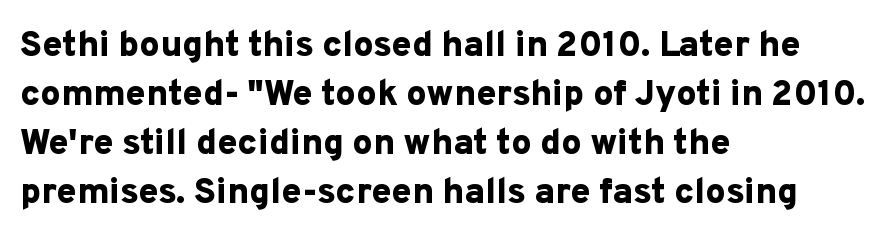
{"serif": "no", "italic": "no", "bold": "yes", "weight": "bold", "width": "normal", "stroke_contrast": "low", "x_height": "medium", "monospaced": "no", "underline": "no", "align": "left", "line_spacing": "normal", "line_spacing_ratio": 1.36, "letter_spacing": "normal", "letter_spacing_em": 0.0, "glyph_px": 36}
